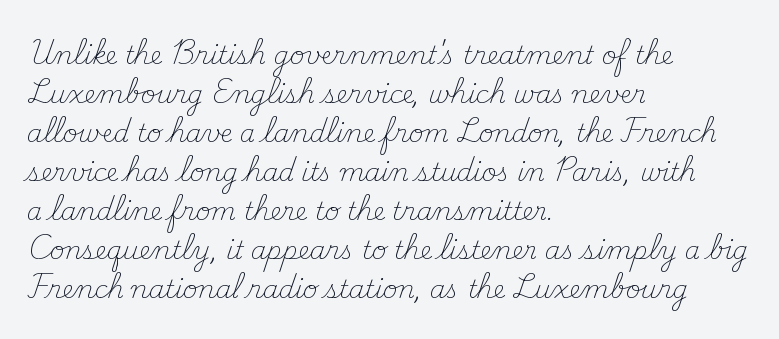
Q: Is the text bold? A: No.
Q: Is the text italic (slanted)? A: Yes.
Q: Is the text underlined? A: No.
Q: How is the paragraph aligned? A: Left-aligned.
Q: Is the spacing between letters normal or unusually wide? A: Normal.
Q: Is the spacing between lines tight, normal or loose? A: Normal.
